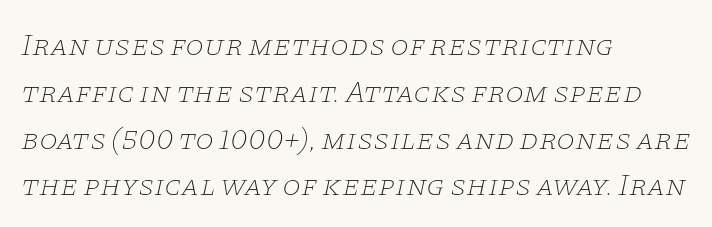
Typographically, this falls in the serif category. Reading down the block, your eye returns to a fixed left position each line. Do the characters align in a grid? No, the font is proportional. Nobody drew a line under any word here.
